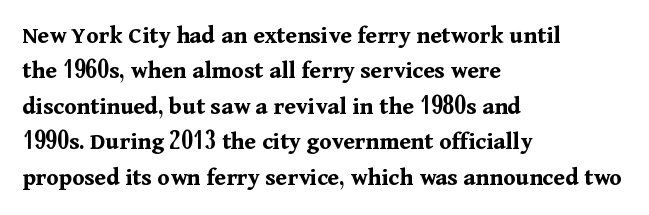
{"italic": "no", "bold": "yes", "underline": "no", "align": "left", "line_spacing": "normal", "line_spacing_ratio": 1.42, "letter_spacing": "normal", "letter_spacing_em": 0.0, "glyph_px": 25}
